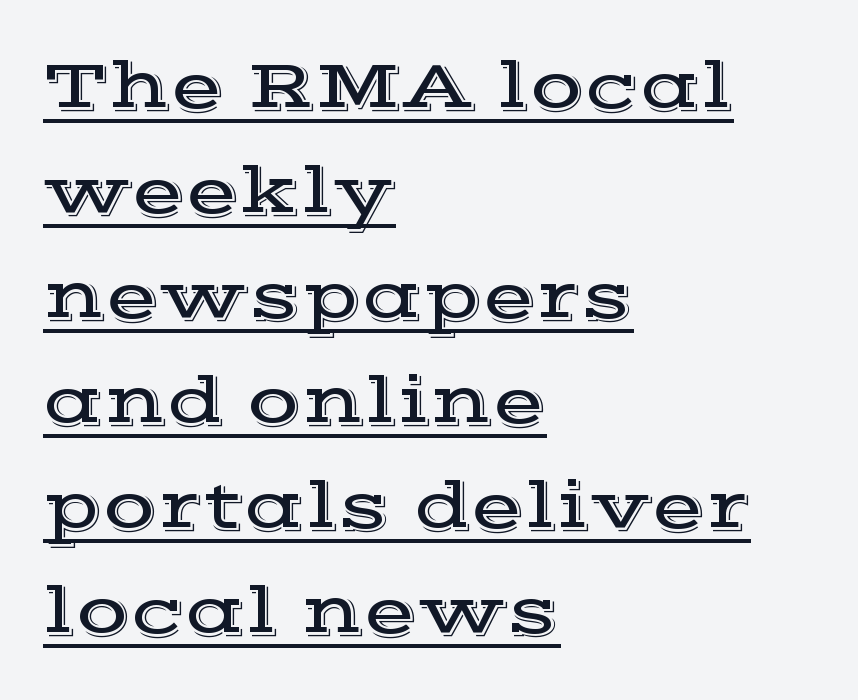
The image shows 70 px wide serif type, upright; set left-aligned, normal line spacing (1.5x), normal letter spacing, underlined; a medium x-height.
